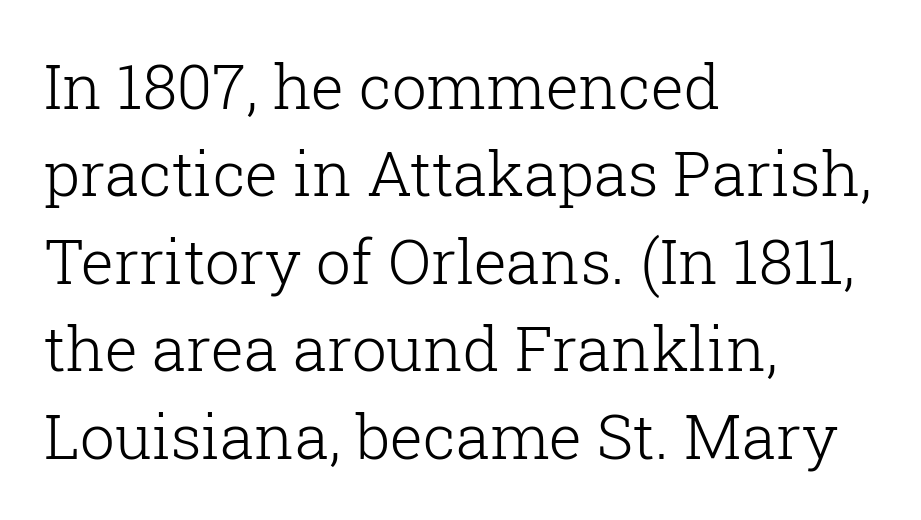
Q: Is the text bold? A: No.
Q: Is the text italic (slanted)? A: No, it is upright.
Q: Is the typeface a serif or a sans-serif typeface? A: Serif.
Q: Is the text underlined? A: No.
Q: How is the paragraph aligned? A: Left-aligned.
Q: Is the spacing between letters normal or unusually wide? A: Normal.
Q: Is the spacing between lines tight, normal or loose? A: Normal.
Q: Width (condensed, normal, or wide)? A: Normal.
Q: Stroke contrast? A: Low.
Q: x-height? A: Medium.
Q: Monospaced? A: No.
